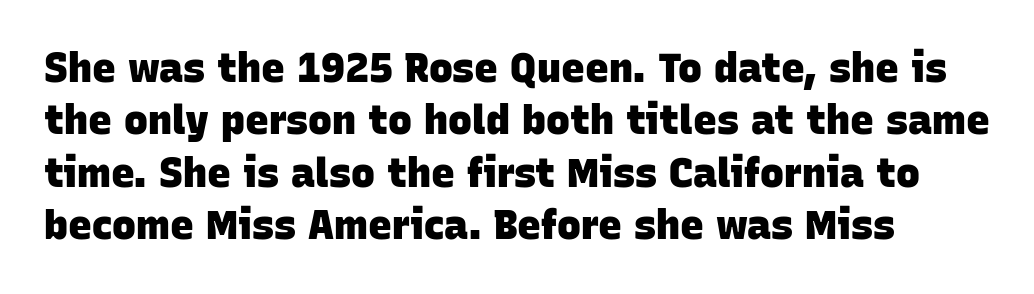
Q: Is the text bold? A: Yes.
Q: Is the typeface a serif or a sans-serif typeface? A: Sans-serif.
Q: Is the text underlined? A: No.
Q: How is the paragraph aligned? A: Left-aligned.
Q: Is the spacing between letters normal or unusually wide? A: Normal.
Q: Is the spacing between lines tight, normal or loose? A: Normal.
Q: Width (condensed, normal, or wide)? A: Normal.
Q: Stroke contrast? A: Low.
Q: x-height? A: Large.
Q: Monospaced? A: No.
